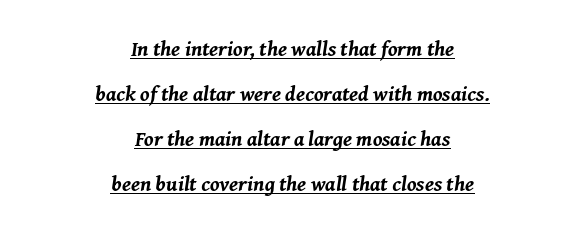
The image shows 21 px bold type, italic (leaning right); set centered, loose line spacing (2.14x), normal letter spacing, underlined.
